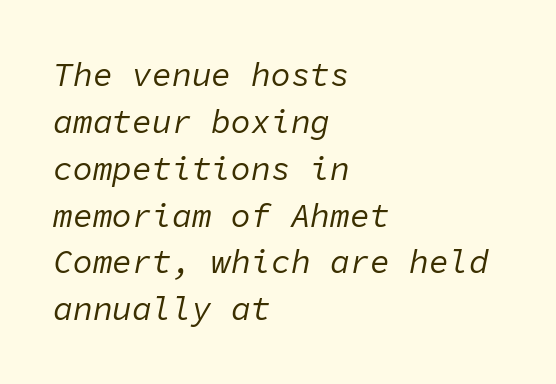
The image shows 33 px regular-weight type, italic (leaning right), monospaced; set left-aligned, normal line spacing (1.42x), normal letter spacing, not underlined; low stroke contrast and a medium x-height.
